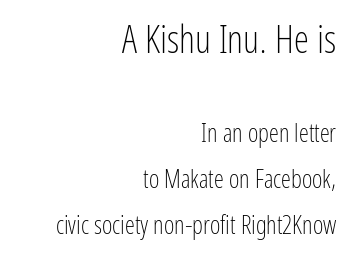
Each row of text sits above clean, open space. Check where the strokes stop: nothing finishes them off — pure sans. Summary of weight: not heavy and not bold. You could not count columns in this text — the font is proportionally spaced. Posture: vertical.
